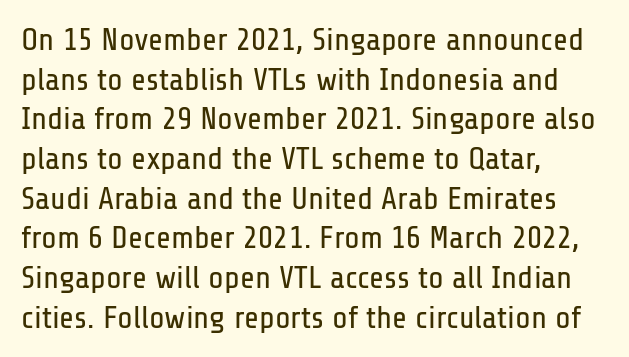
{"serif": "no", "italic": "no", "bold": "no", "weight": "regular", "width": "condensed", "stroke_contrast": "low", "x_height": "medium", "monospaced": "no", "underline": "no", "align": "left", "line_spacing_ratio": 1.24, "letter_spacing": "normal", "letter_spacing_em": 0.0, "glyph_px": 32}
